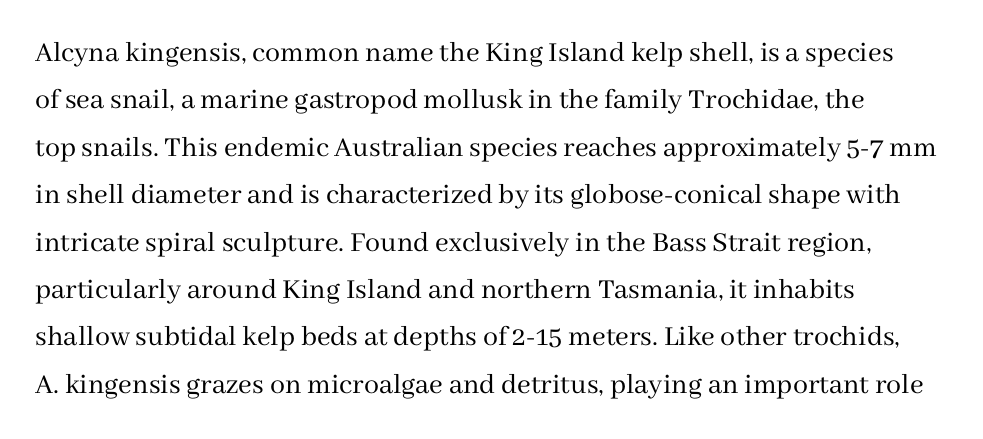
The image shows 30 px regular-weight serif type, upright; set left-aligned, normal line spacing (1.58x), normal letter spacing, not underlined; medium stroke contrast and a medium x-height.
